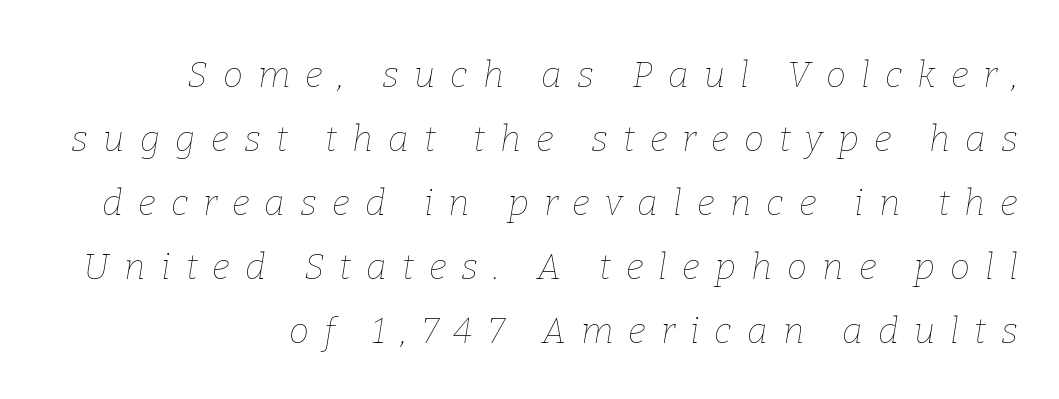
Q: Is the text bold? A: No.
Q: Is the text italic (slanted)? A: Yes, it leans right by about 9 degrees.
Q: Is the text underlined? A: No.
Q: How is the paragraph aligned? A: Right-aligned.
Q: Is the spacing between letters normal or unusually wide? A: Unusually wide.
Q: Width (condensed, normal, or wide)? A: Normal.
Q: Stroke contrast? A: Low.
Q: x-height? A: Medium.
Q: Monospaced? A: No.
